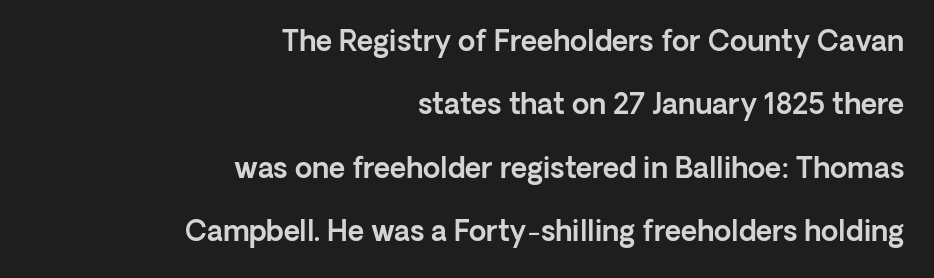
The image shows 28 px sans-serif type, upright; set right-aligned, loose line spacing (2.26x), normal letter spacing, not underlined; a medium x-height.
